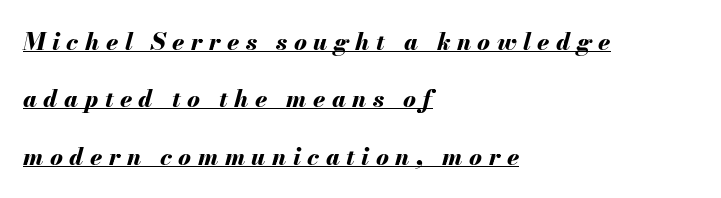
{"italic": "yes", "lean": "right", "slant_degrees": 13, "bold": "yes", "underline": "yes", "align": "left", "line_spacing": "loose", "line_spacing_ratio": 2.39, "letter_spacing": "wide", "letter_spacing_em": 0.27, "glyph_px": 24}
